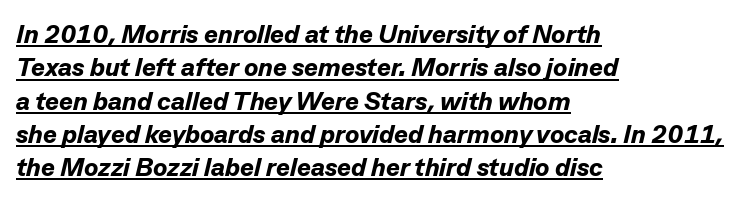
The image shows 26 px bold type, italic (leaning right); set left-aligned, normal line spacing (1.28x), normal letter spacing, underlined.
